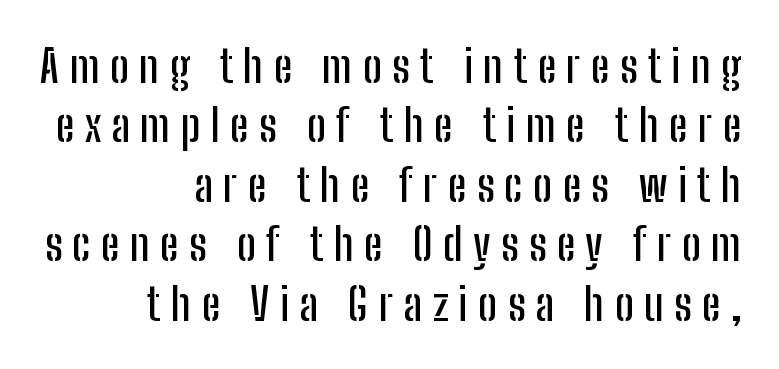
The zone under the glyphs is completely vacant. Do the characters align in a grid? No, the font is proportional. Each letter's strokes conclude bluntly, with no projecting serifs. Where is the straight margin? On the right. Quick note: interline space is typical. Style check: upright.
